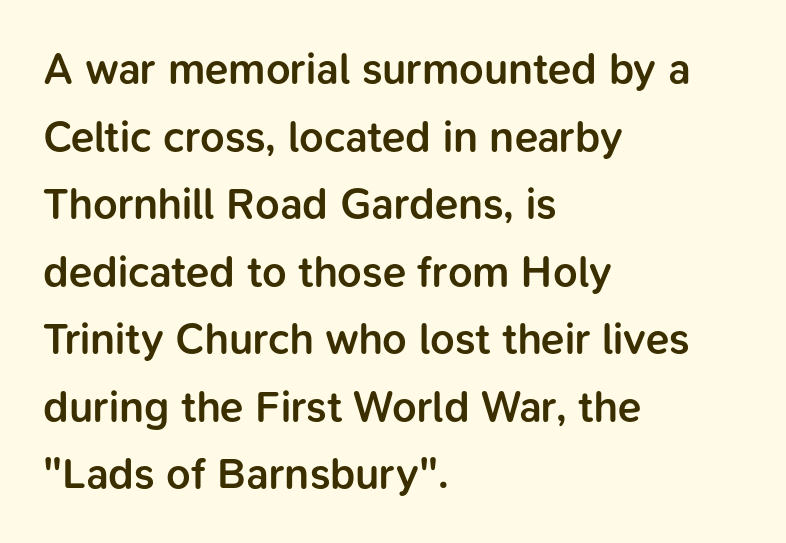
{"serif": "no", "italic": "no", "bold": "semi", "weight": "semibold", "width": "normal", "stroke_contrast": "low", "x_height": "medium", "monospaced": "no", "underline": "no", "align": "left", "line_spacing": "normal", "line_spacing_ratio": 1.57, "letter_spacing": "normal", "letter_spacing_em": 0.0, "glyph_px": 43}
